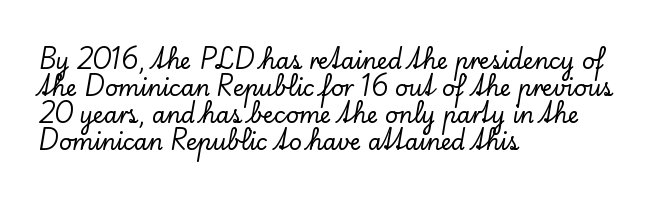
Q: Is the text italic (slanted)? A: Yes.
Q: Is the text underlined? A: No.
Q: How is the paragraph aligned? A: Left-aligned.
Q: Is the spacing between letters normal or unusually wide? A: Normal.
